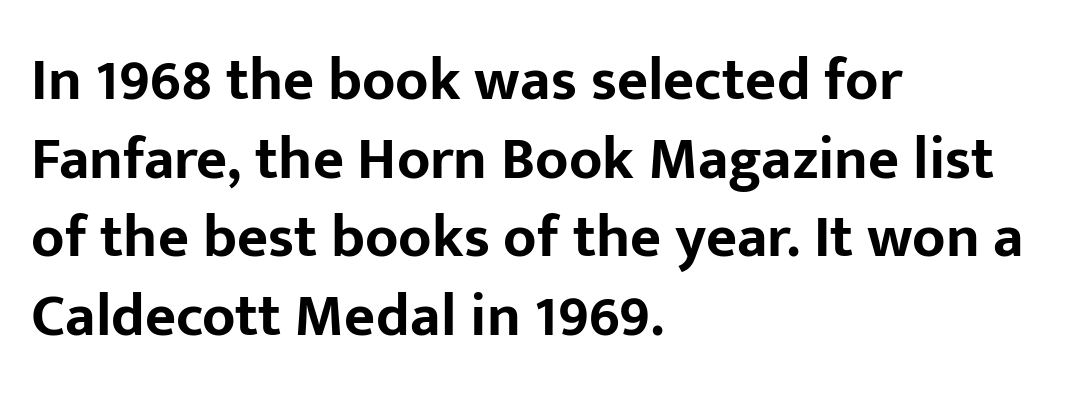
The image shows 60 px bold sans-serif type, upright; set left-aligned, normal line spacing (1.31x), normal letter spacing, not underlined; low stroke contrast and a medium x-height.
